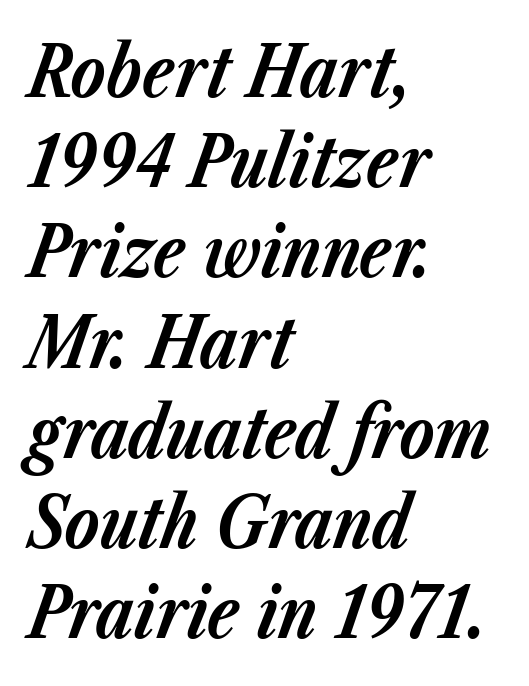
The image shows 71 px bold type, italic (leaning right); set left-aligned, normal line spacing (1.27x), normal letter spacing, not underlined; low stroke contrast and a medium x-height.
